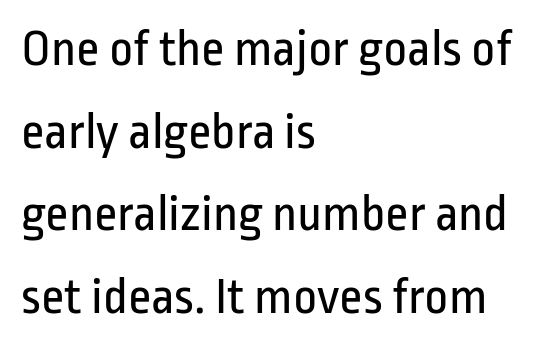
The line-height multiplier appears to be the usual default. Stroke terminals: plain, sans-serif. Does extra space separate the letters? No, they use regular spacing. This sample is left-justified, so line endings fall wherever the words run out. The typography opts for an upright posture over an oblique one. Character widths vary here, with narrow letters taking less room than wide ones.
